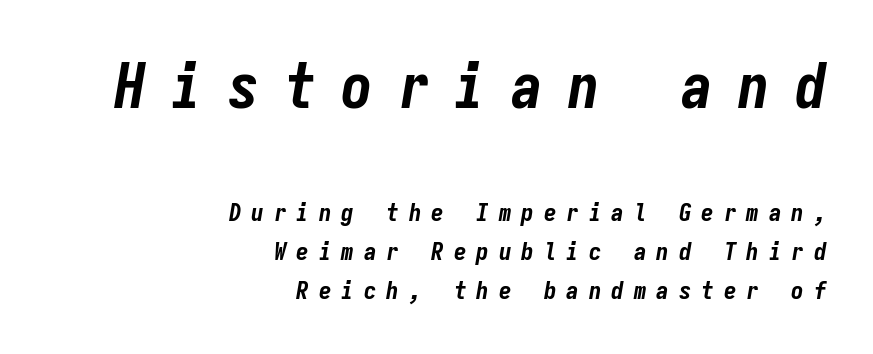
{"italic": "yes", "lean": "right", "slant_degrees": 9, "bold": "yes", "weight": "bold", "width": "condensed", "stroke_contrast": "low", "x_height": "medium", "monospaced": "yes", "underline": "no", "align": "right", "line_spacing": "normal", "line_spacing_ratio": 1.56, "letter_spacing": "wide", "letter_spacing_em": 0.4, "larger_block": "first", "size_ratio": 2.52, "glyph_px": 63}
